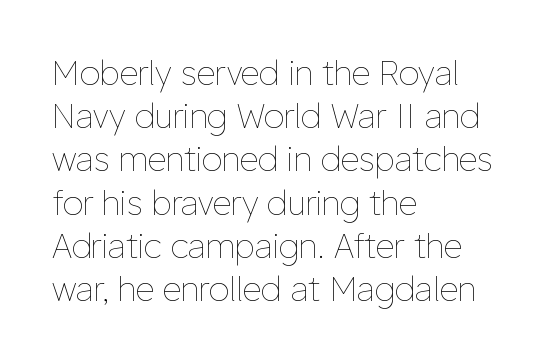
The specimen reads as upright at a glance. The rendering anchors every line to the left-hand side. The characters are drawn with everyday or finer stroke widths. Compared with typical paragraphs, the rows here are spaced about the same.
